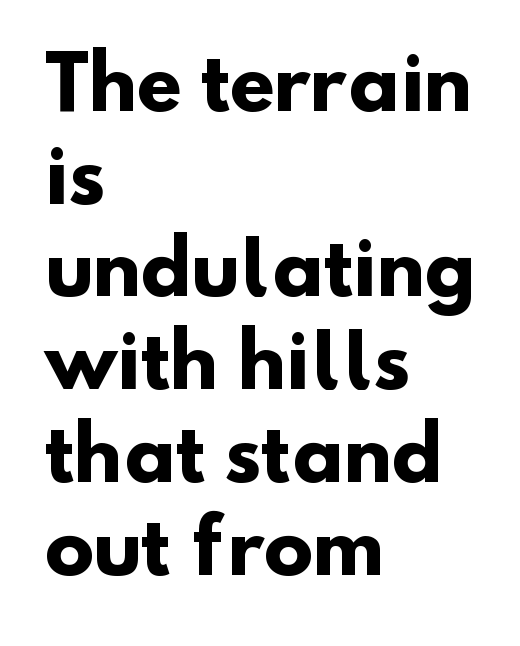
Q: Is the text bold? A: Yes.
Q: Is the typeface a serif or a sans-serif typeface? A: Sans-serif.
Q: Is the text underlined? A: No.
Q: How is the paragraph aligned? A: Left-aligned.
Q: Is the spacing between letters normal or unusually wide? A: Normal.
Q: Is the spacing between lines tight, normal or loose? A: Normal.
Q: Width (condensed, normal, or wide)? A: Normal.
Q: Stroke contrast? A: Low.
Q: x-height? A: Small.
Q: Monospaced? A: No.
